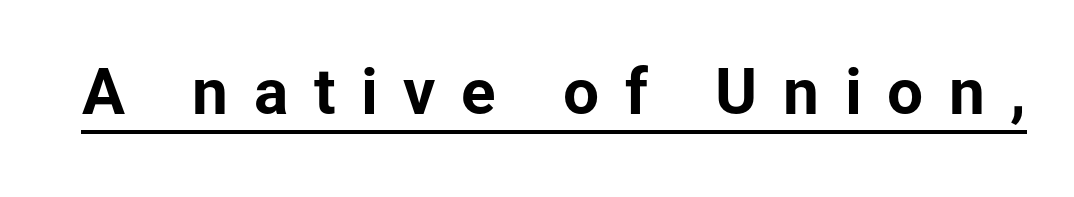
Q: Is the text bold? A: Yes.
Q: Is the text italic (slanted)? A: No, it is upright.
Q: Is the typeface a serif or a sans-serif typeface? A: Sans-serif.
Q: Is the text underlined? A: Yes.
Q: Is the spacing between letters normal or unusually wide? A: Unusually wide.
Q: Width (condensed, normal, or wide)? A: Normal.
Q: Stroke contrast? A: Low.
Q: x-height? A: Medium.
Q: Monospaced? A: No.
